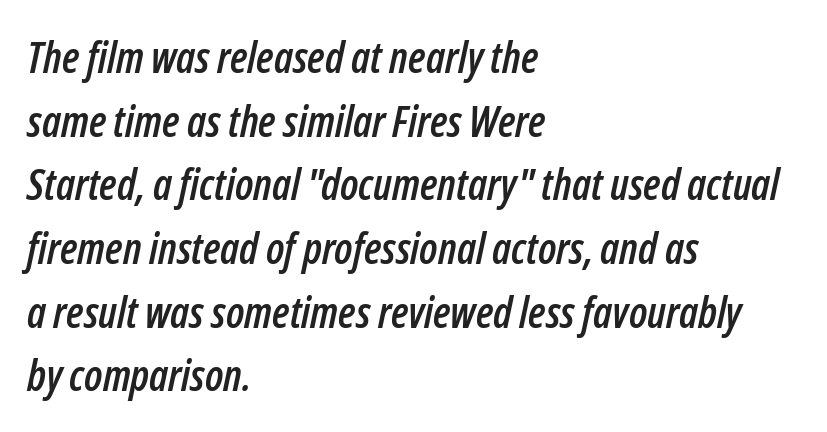
The image shows 43 px condensed type, italic (leaning right); set left-aligned, normal line spacing (1.48x), normal letter spacing, not underlined; low stroke contrast and a medium x-height.
